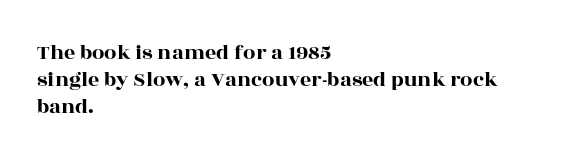
The horizontal fit of the characters is conventional and even. The typesetter chose a ragged-right arrangement here. Upright lettering throughout. The specimen omits any rule beneath the text block's lines.
